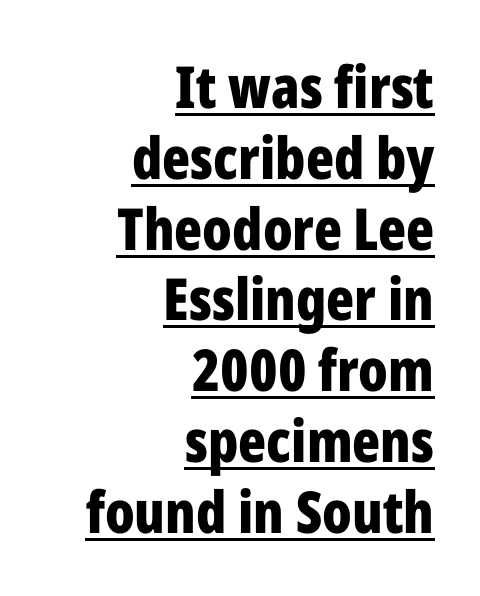
Notice how a bar underscores the lettering throughout. A typesetter would call this zero additional tracking. Short and long lines alike share a common ending point at right. Type style note: lacks serifs. Italic: no, the glyphs are upright roman.
